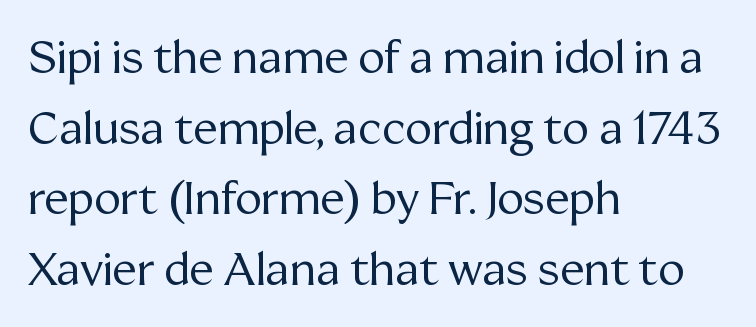
Students, note that the glyphs here touch the page at normal intervals. Each stroke keeps to a modest, everyday thickness or less. This sample has the flowing, uneven cadence of proportional lettering. The letters carry serifs — small finishing strokes at the ends of their stems.
